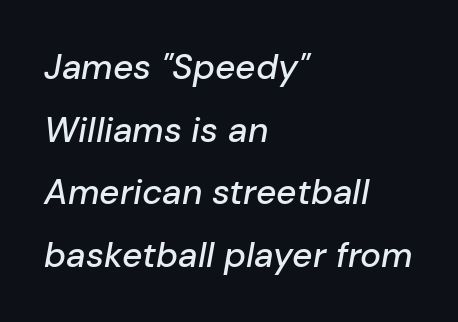
Q: Is the text italic (slanted)? A: Yes, it leans right by about 10 degrees.
Q: Is the text underlined? A: No.
Q: How is the paragraph aligned? A: Left-aligned.
Q: Is the spacing between letters normal or unusually wide? A: Normal.
Q: Width (condensed, normal, or wide)? A: Normal.
Q: Stroke contrast? A: Low.
Q: x-height? A: Medium.
Q: Monospaced? A: No.
